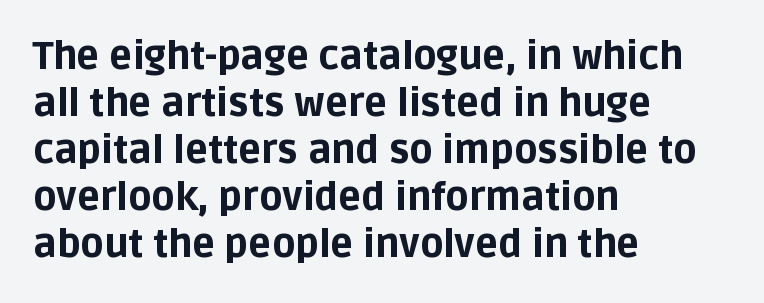
{"serif": "no", "italic": "no", "bold": "yes", "weight": "bold", "width": "normal", "stroke_contrast": "low", "x_height": "large", "monospaced": "no", "underline": "no", "align": "left", "line_spacing_ratio": 1.24, "letter_spacing": "normal", "letter_spacing_em": 0.0, "glyph_px": 38}
